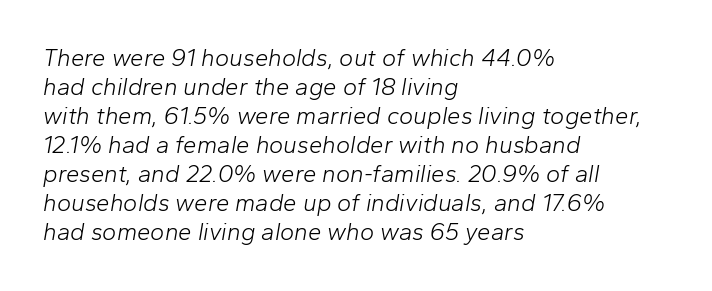
The image shows 24 px text type, italic (leaning right); set left-aligned, line spacing 1.21x, normal letter spacing, not underlined.
